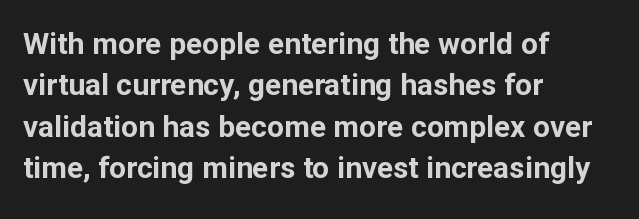
{"serif": "no", "italic": "no", "bold": "yes", "weight": "bold", "width": "normal", "stroke_contrast": "low", "x_height": "medium", "monospaced": "no", "underline": "no", "align": "left", "line_spacing": "normal", "line_spacing_ratio": 1.38, "letter_spacing": "normal", "letter_spacing_em": 0.0, "glyph_px": 30}
